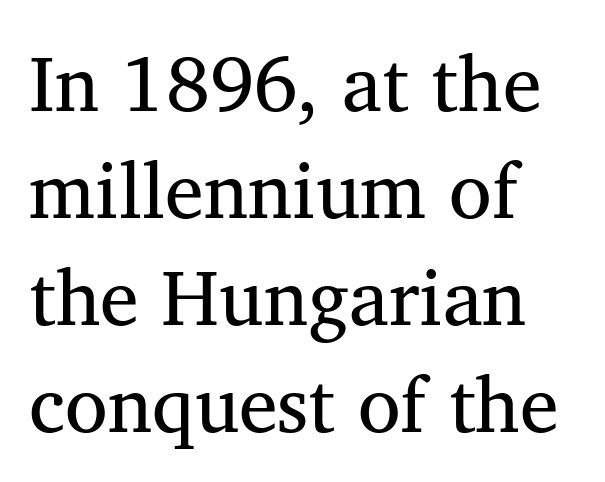
{"serif": "yes", "italic": "no", "bold": "no", "weight": "regular", "width": "normal", "stroke_contrast": "medium", "x_height": "medium", "monospaced": "no", "underline": "no", "align": "left", "line_spacing": "normal", "line_spacing_ratio": 1.37, "letter_spacing": "normal", "letter_spacing_em": 0.0, "glyph_px": 78}
